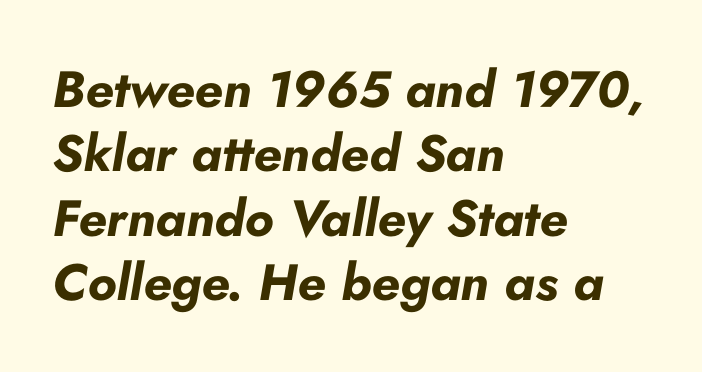
Notice how the stems are inclined rather than vertical — that's the hallmark of italics. Each line starts at the same left margin while the right side varies. Glance below the letters and you will spot only blank space. Set as a true bold cut, around the 700 mark. The face used here is proportionally spaced, like ordinary book or web type. The gaps between neighbouring characters are ordinary and unremarkable.
